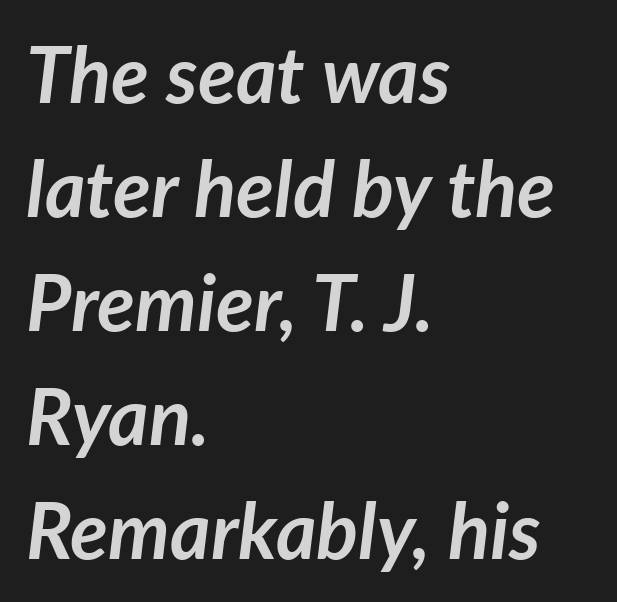
Q: Is the text bold? A: Yes.
Q: Is the text italic (slanted)? A: Yes, it leans right by about 7 degrees.
Q: Is the text underlined? A: No.
Q: How is the paragraph aligned? A: Left-aligned.
Q: Is the spacing between letters normal or unusually wide? A: Normal.
Q: Is the spacing between lines tight, normal or loose? A: Normal.
Q: Width (condensed, normal, or wide)? A: Normal.
Q: Stroke contrast? A: Low.
Q: x-height? A: Medium.
Q: Monospaced? A: No.
